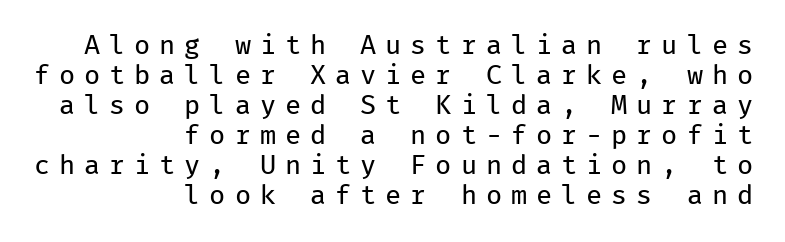
The image shows 27 px text type, upright; set right-aligned, tight line spacing (1.11x), unusually wide letter spacing (+0.33 em), not underlined.
